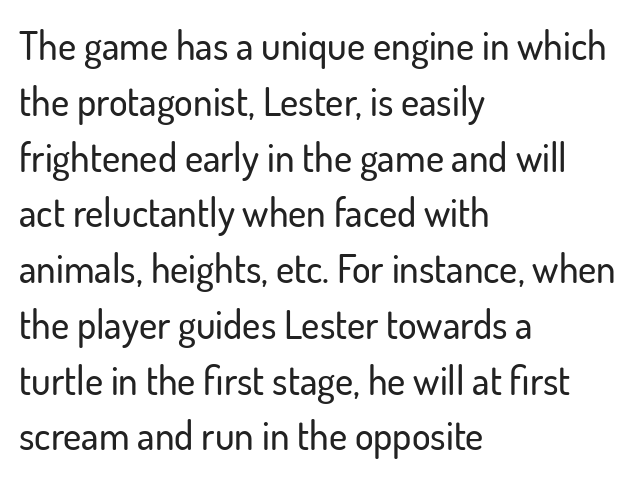
Does the leading feel generous? No, just average. Do the letters lean? They stand straight. All the whitespace from short lines collects on the right. Each row of text sits above clean, open space. The typeface chosen for these lines omits serifs.
